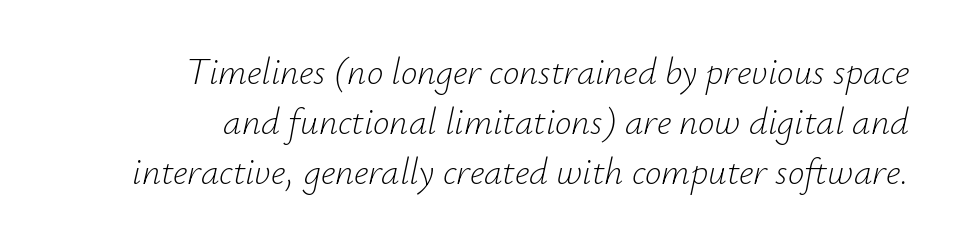
Short and long lines alike share a common ending point at right. No heavy texture on the line: the type isn't bold. It's the slanting kind of type. Proportional: the letters do not fall into vertical columns. Underlining? Definitely not there.
